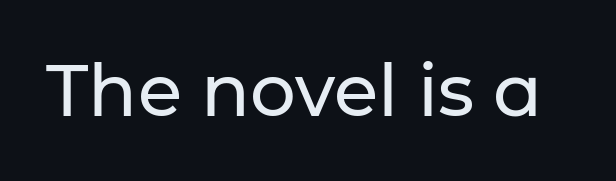
The text was rendered using a sans face with plain stroke endings. Between one letter and the next there's only the usual sliver of space. Looks like regular typesetting: each glyph gets only the width it needs. Words float on clear page, feet unadorned. The font's upright variant was chosen for this text.
